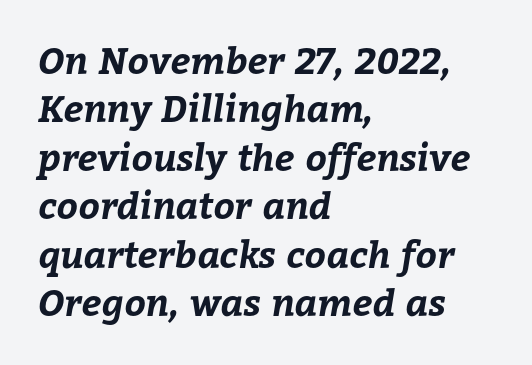
{"bold": "yes", "weight": "bold", "width": "normal", "stroke_contrast": "low", "x_height": "medium", "monospaced": "no", "underline": "no", "align": "left", "line_spacing": "normal", "line_spacing_ratio": 1.31, "letter_spacing": "normal", "letter_spacing_em": 0.0, "glyph_px": 37}
